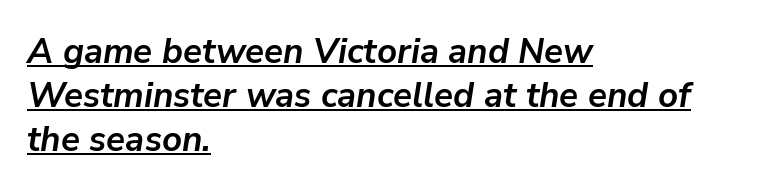
Q: Is the text bold? A: Yes.
Q: Is the text italic (slanted)? A: Yes, it leans right by about 9 degrees.
Q: Is the text underlined? A: Yes.
Q: How is the paragraph aligned? A: Left-aligned.
Q: Is the spacing between letters normal or unusually wide? A: Normal.
Q: Is the spacing between lines tight, normal or loose? A: Normal.
Q: Width (condensed, normal, or wide)? A: Normal.
Q: Stroke contrast? A: Low.
Q: x-height? A: Medium.
Q: Monospaced? A: No.
